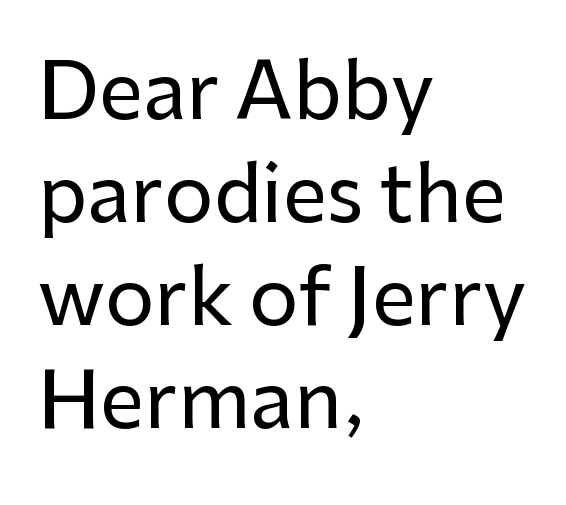
{"serif": "no", "italic": "no", "width": "normal", "stroke_contrast": "low", "x_height": "medium", "monospaced": "no", "underline": "no", "align": "left", "line_spacing": "normal", "line_spacing_ratio": 1.32, "letter_spacing": "normal", "letter_spacing_em": 0.0, "glyph_px": 78}
